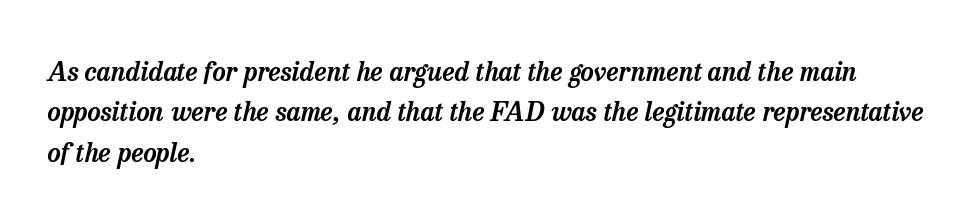
Q: Is the text italic (slanted)? A: Yes, it leans right by about 13 degrees.
Q: Is the text underlined? A: No.
Q: How is the paragraph aligned? A: Left-aligned.
Q: Is the spacing between letters normal or unusually wide? A: Normal.
Q: Is the spacing between lines tight, normal or loose? A: Normal.
